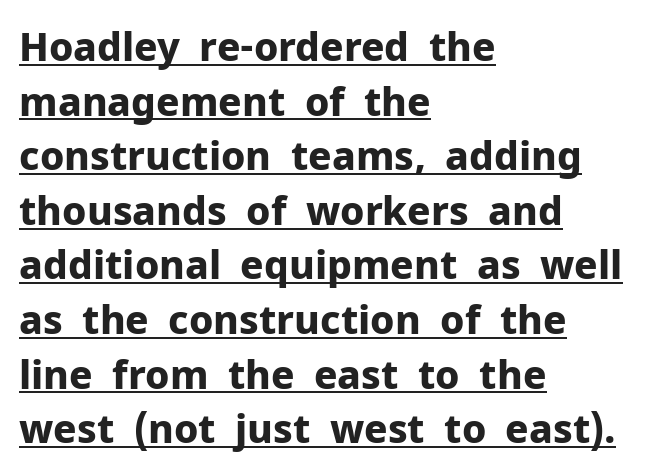
The image shows 39 px bold sans-serif type, upright; set left-aligned, normal line spacing (1.4x), normal letter spacing, underlined; low stroke contrast and a medium x-height.
